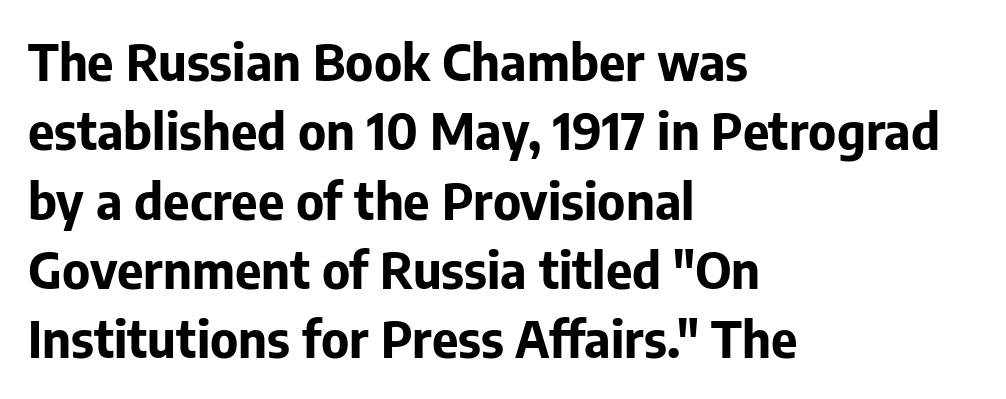
Visually the block forms a straight wall on the left and a jagged coastline on the right. Honestly, there is no underline to notice here at all. Horizontal bands of white between lines are of average thickness. Classification — sans serif. The glyphs have the mass of a bold cut.
